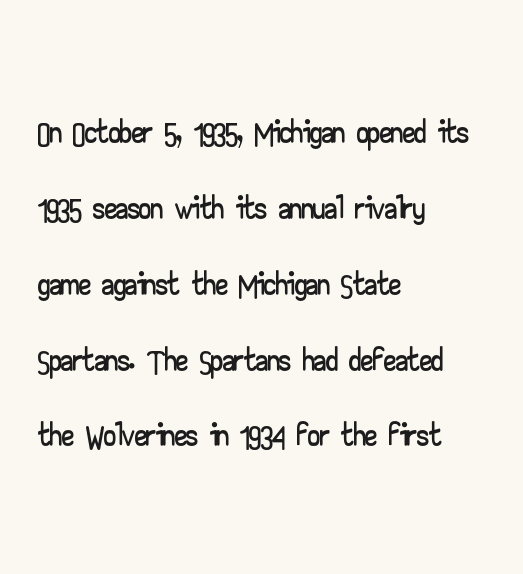
{"serif": "no", "italic": "no", "width": "wide", "stroke_contrast": "low", "x_height": "small", "monospaced": "no", "underline": "no", "align": "left", "line_spacing": "normal", "line_spacing_ratio": 1.58, "letter_spacing": "normal", "letter_spacing_em": 0.0, "glyph_px": 48}
